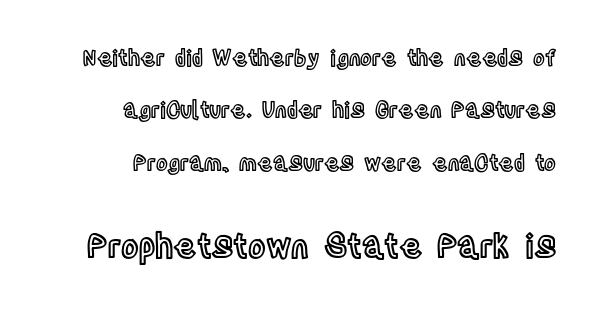
{"italic": "no", "width": "condensed", "x_height": "large", "monospaced": "no", "underline": "no", "line_spacing": "loose", "line_spacing_ratio": 2.38, "letter_spacing": "normal", "letter_spacing_em": 0.0, "larger_block": "second", "size_ratio": 1.5, "glyph_px": 33}
